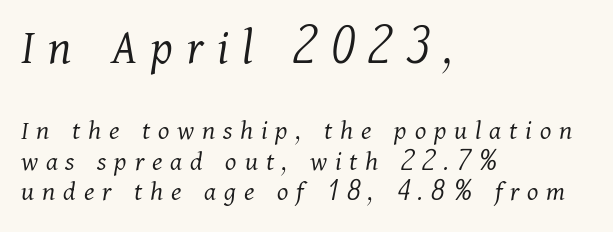
The image shows 51 px light serif type, italic (leaning right); set left-aligned, tight line spacing (1.05x), unusually wide letter spacing (+0.27 em), not underlined; the first (top) block is 1.76x larger; medium stroke contrast and a medium x-height.
